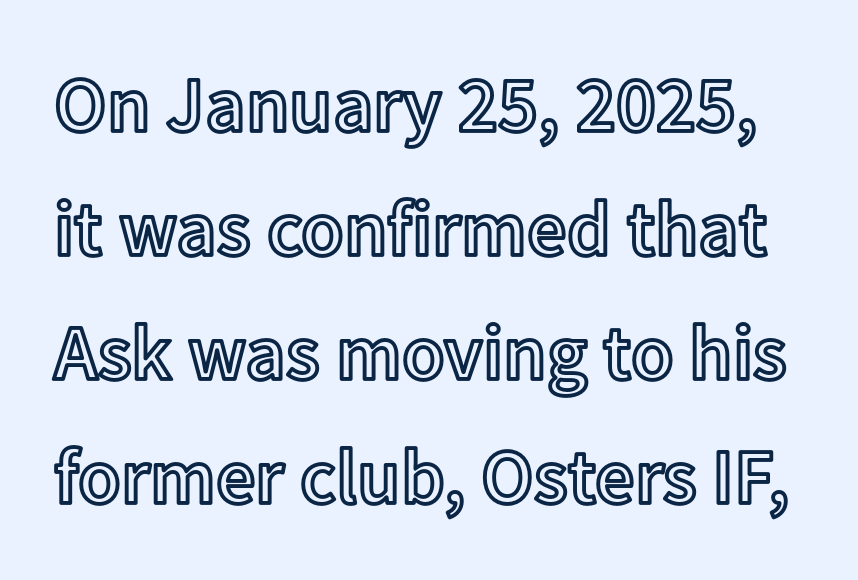
{"italic": "no", "width": "normal", "x_height": "medium", "monospaced": "no", "underline": "no", "line_spacing": "normal", "line_spacing_ratio": 1.59, "letter_spacing": "normal", "letter_spacing_em": 0.0, "glyph_px": 78}
